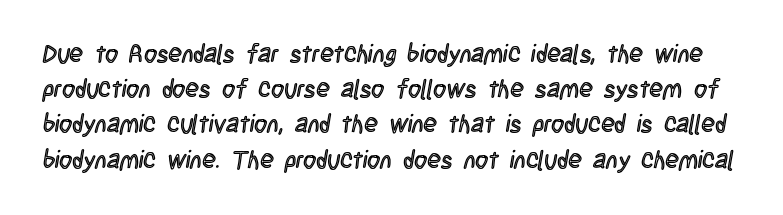
This sample keeps an unexceptional amount of space between lines. Each word holds together tightly as a unit, with standard inter-letter gaps. The words here are not underlined.
